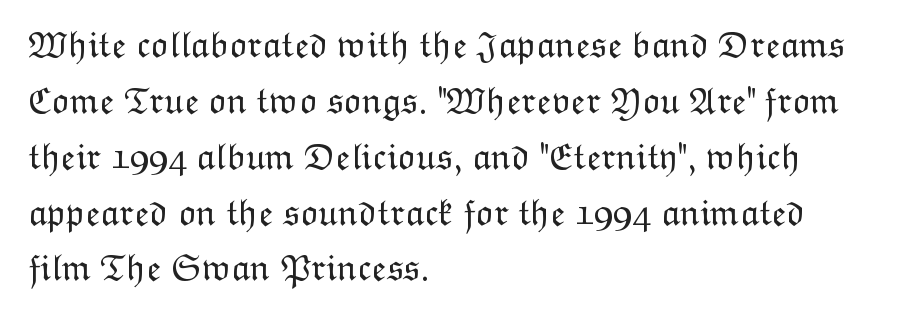
A clean baseline with only descenders dipping below it. Reading down the block, your eye returns to a fixed left position each line. Ascenders rise straight up at ninety degrees. One glance says typical: line gaps are just what's usual.
